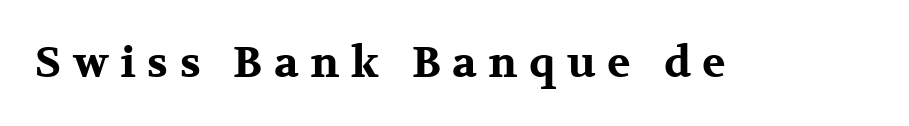
Q: Is the text bold? A: Yes.
Q: Is the text italic (slanted)? A: No, it is upright.
Q: Is the typeface a serif or a sans-serif typeface? A: Serif.
Q: Is the text underlined? A: No.
Q: Is the spacing between letters normal or unusually wide? A: Unusually wide.
Q: Width (condensed, normal, or wide)? A: Wide.
Q: Stroke contrast? A: Medium.
Q: x-height? A: Medium.
Q: Monospaced? A: No.
